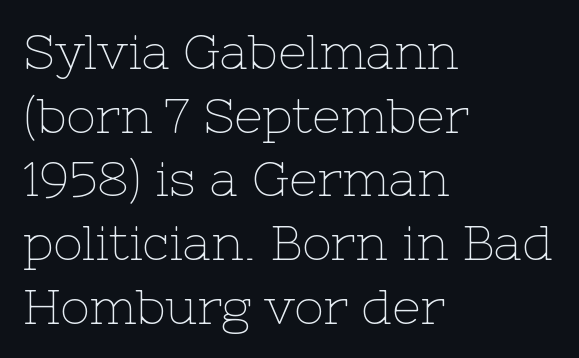
{"serif": "yes", "italic": "no", "bold": "no", "weight": "thin", "width": "normal", "stroke_contrast": "low", "x_height": "medium", "monospaced": "no", "underline": "no", "align": "left", "line_spacing": "normal", "line_spacing_ratio": 1.3, "letter_spacing": "normal", "letter_spacing_em": 0.0, "glyph_px": 49}
